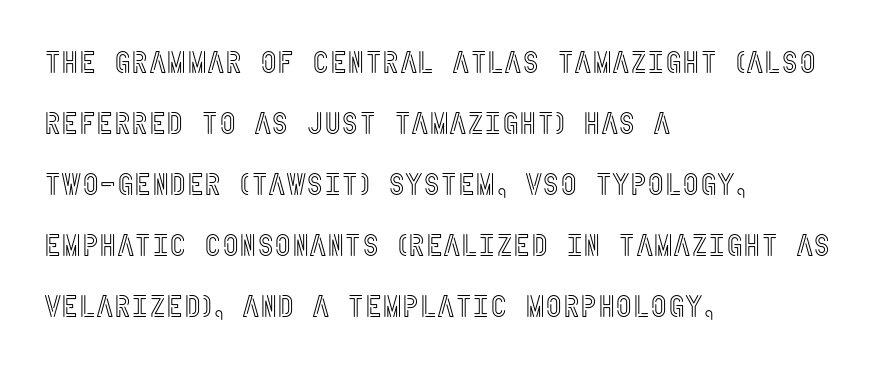
Vertical spacing — loose. Quick note: not italic, upright. Rule under the text: the space is simply empty. Students, note that the glyphs here touch the page at normal intervals. One-word summary of the alignment: left.
